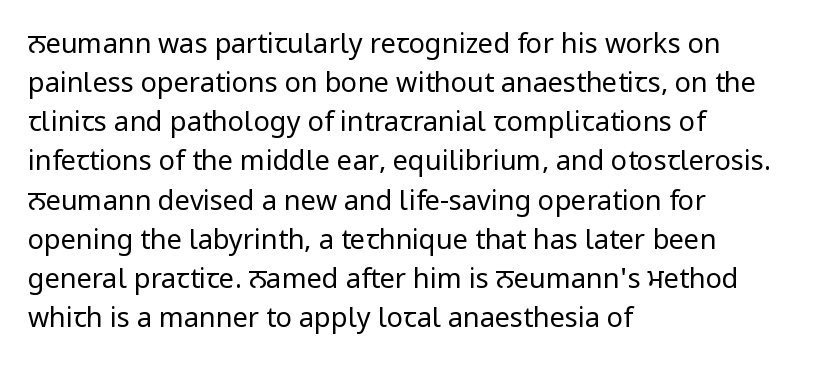
The image shows 27 px text type, upright; set left-aligned, normal line spacing (1.45x), normal letter spacing, not underlined.
